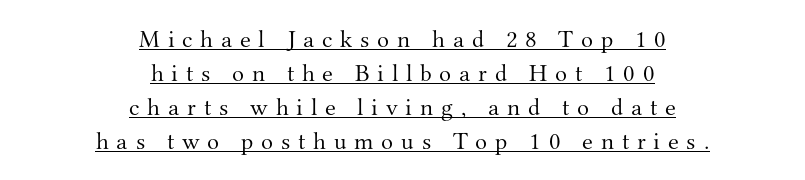
Q: Is the text bold? A: No.
Q: Is the text italic (slanted)? A: No, it is upright.
Q: Is the text underlined? A: Yes.
Q: How is the paragraph aligned? A: Centered.
Q: Is the spacing between letters normal or unusually wide? A: Unusually wide.
Q: Is the spacing between lines tight, normal or loose? A: Normal.
